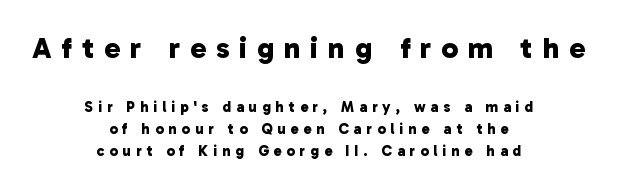
The image shows 30 px bold sans-serif type; set centered, normal line spacing (1.47x), unusually wide letter spacing (+0.33 em), not underlined; the first (top) block is 2.0x larger; low stroke contrast and a medium x-height.
